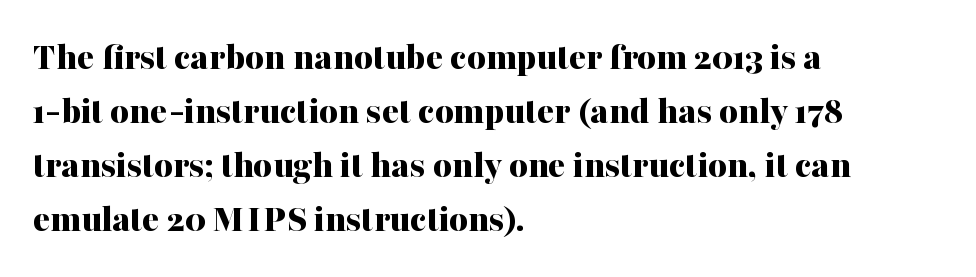
{"serif": "yes", "italic": "no", "bold": "yes", "weight": "bold", "width": "normal", "stroke_contrast": "medium", "x_height": "medium", "monospaced": "no", "underline": "no", "align": "left", "line_spacing": "normal", "line_spacing_ratio": 1.35, "letter_spacing": "normal", "letter_spacing_em": 0.0, "glyph_px": 40}
